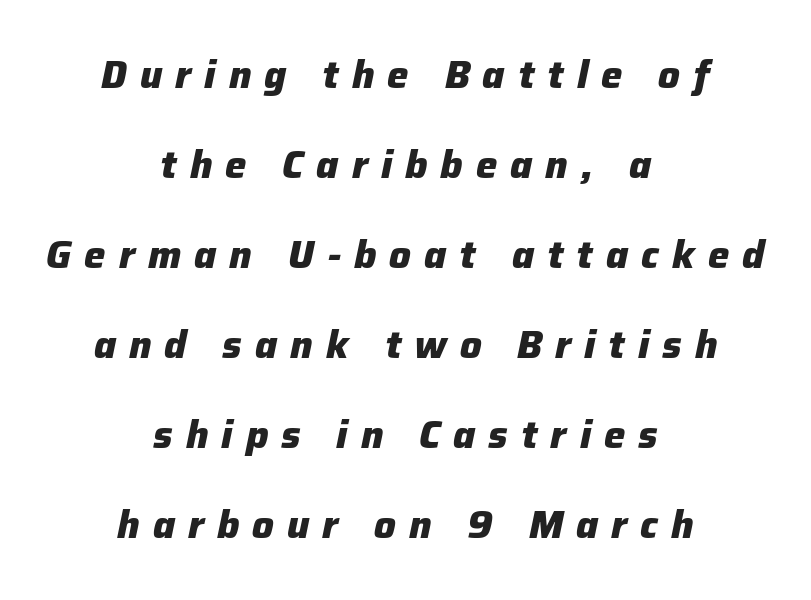
Rows of type keep a wide berth in the vertical direction. The tracking jumps out immediately: characters are airy and widely separated. The words here are not underlined. A typesetter would call this proportional, since set widths differ per character.
